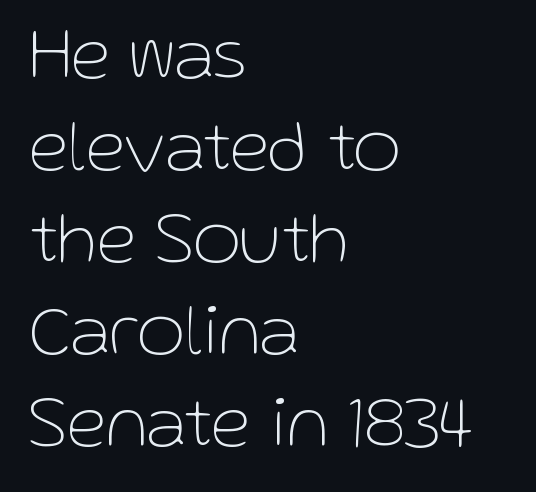
The image shows 73 px thin sans-serif type, upright; set left-aligned, normal line spacing (1.26x), normal letter spacing, not underlined; low stroke contrast and a medium x-height.
